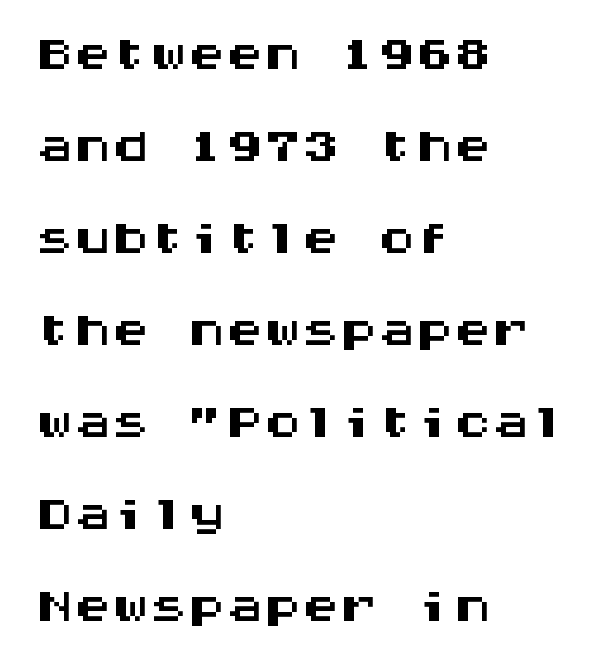
{"serif": "no", "italic": "no", "width": "wide", "stroke_contrast": "medium", "x_height": "large", "monospaced": "yes", "underline": "no", "align": "left", "line_spacing_ratio": 1.21, "letter_spacing": "normal", "letter_spacing_em": 0.0, "glyph_px": 76}
